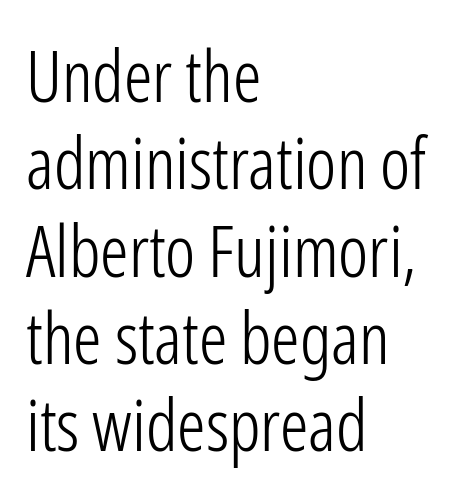
Q: Is the text bold? A: No.
Q: Is the text italic (slanted)? A: No, it is upright.
Q: Is the typeface a serif or a sans-serif typeface? A: Sans-serif.
Q: Is the text underlined? A: No.
Q: How is the paragraph aligned? A: Left-aligned.
Q: Is the spacing between letters normal or unusually wide? A: Normal.
Q: Width (condensed, normal, or wide)? A: Condensed.
Q: Stroke contrast? A: Low.
Q: x-height? A: Medium.
Q: Monospaced? A: No.
